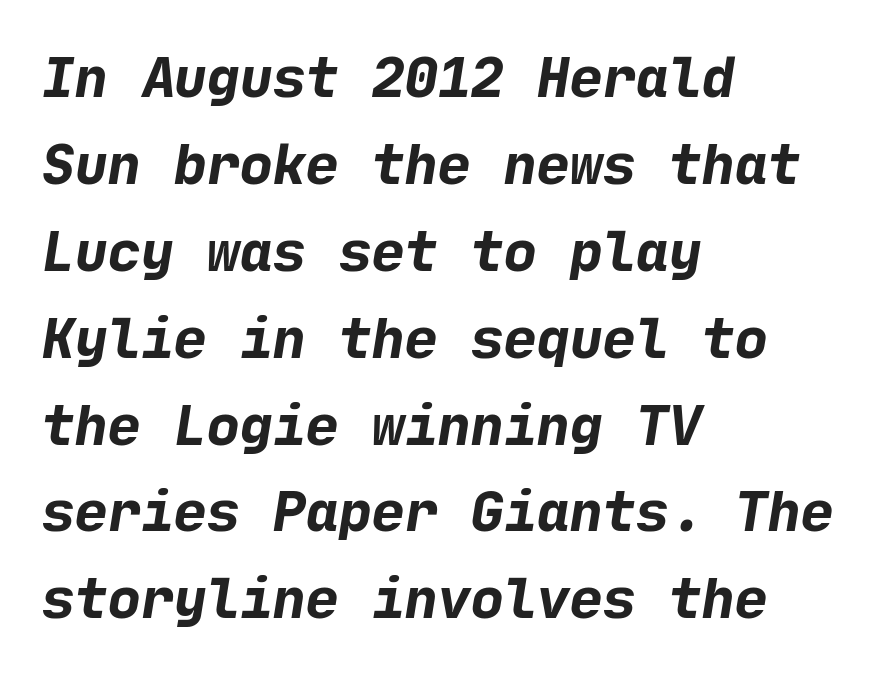
{"serif": "no", "bold": "yes", "weight": "bold", "width": "normal", "stroke_contrast": "low", "x_height": "medium", "underline": "no", "align": "left", "line_spacing": "normal", "line_spacing_ratio": 1.58, "letter_spacing": "normal", "letter_spacing_em": 0.0, "glyph_px": 55}
